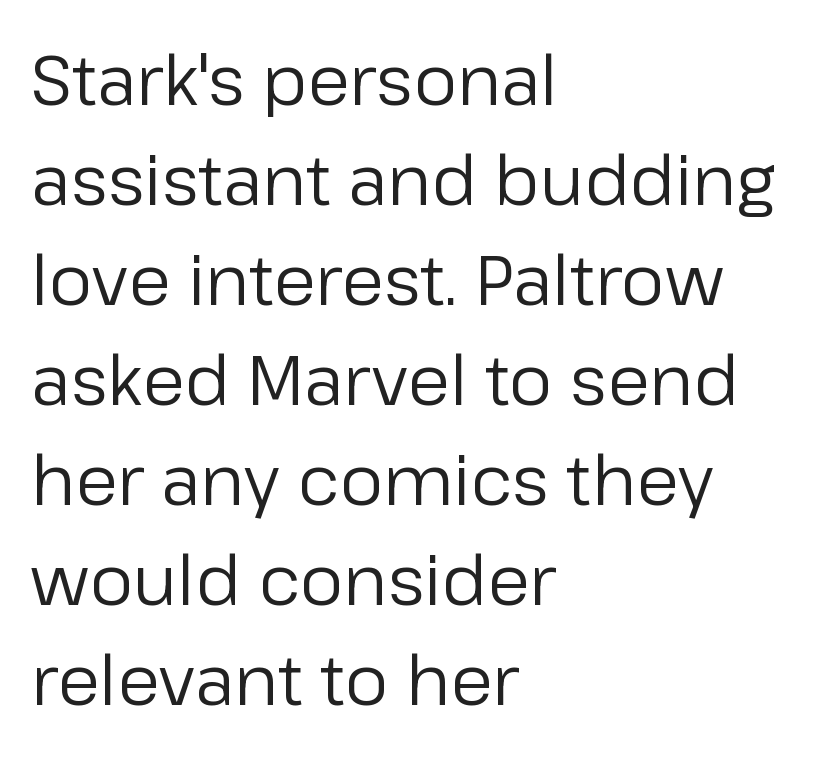
Q: Is the text bold? A: No.
Q: Is the text italic (slanted)? A: No, it is upright.
Q: Is the typeface a serif or a sans-serif typeface? A: Sans-serif.
Q: Is the text underlined? A: No.
Q: How is the paragraph aligned? A: Left-aligned.
Q: Is the spacing between letters normal or unusually wide? A: Normal.
Q: Is the spacing between lines tight, normal or loose? A: Normal.
Q: Width (condensed, normal, or wide)? A: Normal.
Q: Stroke contrast? A: Low.
Q: x-height? A: Medium.
Q: Monospaced? A: No.
